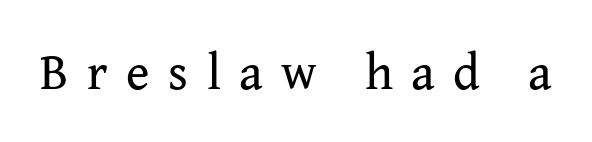
{"serif": "yes", "italic": "no", "bold": "no", "weight": "regular", "width": "normal", "stroke_contrast": "medium", "x_height": "medium", "monospaced": "no", "underline": "no", "letter_spacing": "wide", "letter_spacing_em": 0.37, "glyph_px": 50}
